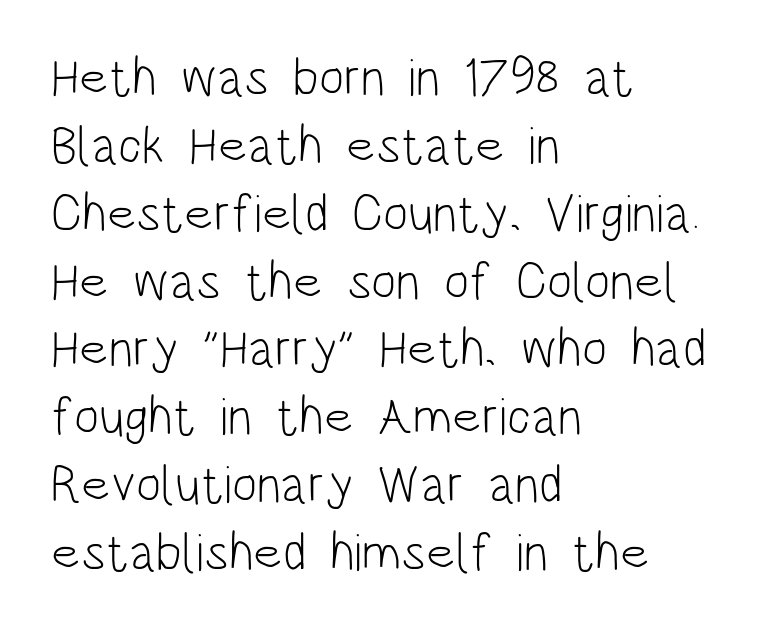
The image shows 53 px light, condensed sans-serif type, upright; set left-aligned, normal line spacing (1.28x), normal letter spacing, not underlined; low stroke contrast and a large x-height.
